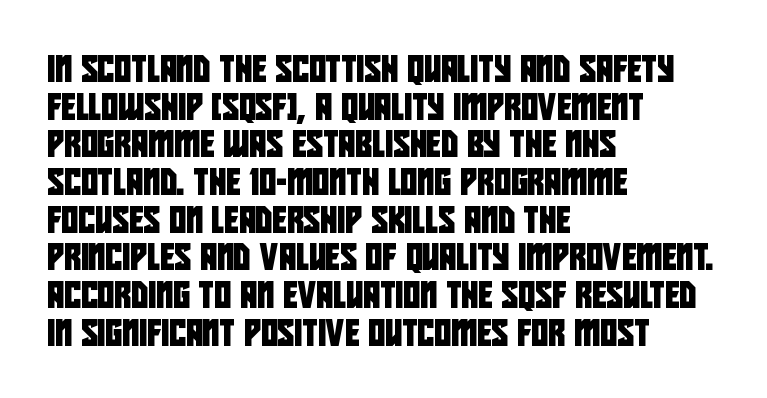
Line beginnings align vertically; line endings do not. Baseline-to-baseline distance is the conventional proportion of letter height. Does extra space separate the letters? No, they use regular spacing. Each row of text sits above clean, open space.
